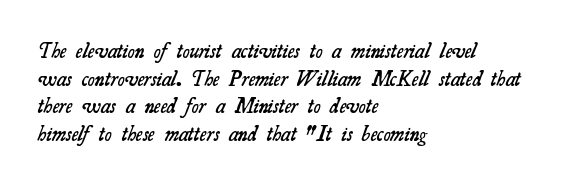
The image shows 21 px text type; set left-aligned, normal line spacing (1.32x), normal letter spacing, not underlined.
